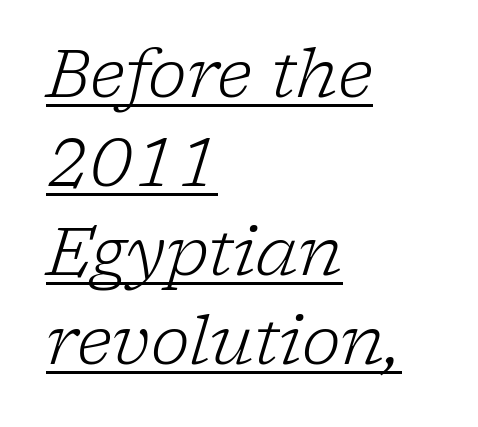
The image shows 66 px light serif type, italic (leaning right); set left-aligned, normal line spacing (1.35x), normal letter spacing, underlined; low stroke contrast and a medium x-height.
